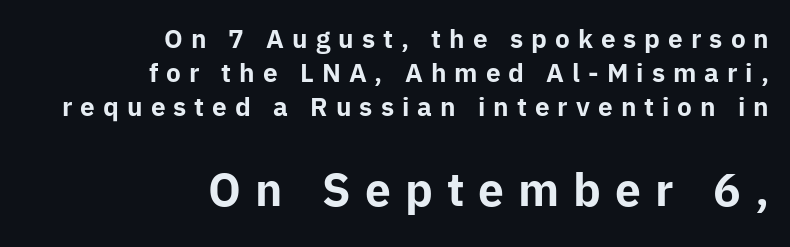
The image shows 44 px bold sans-serif type, upright; set right-aligned, normal line spacing (1.37x), unusually wide letter spacing (+0.32 em), not underlined; the second (bottom) block is 1.76x larger; low stroke contrast and a medium x-height.
